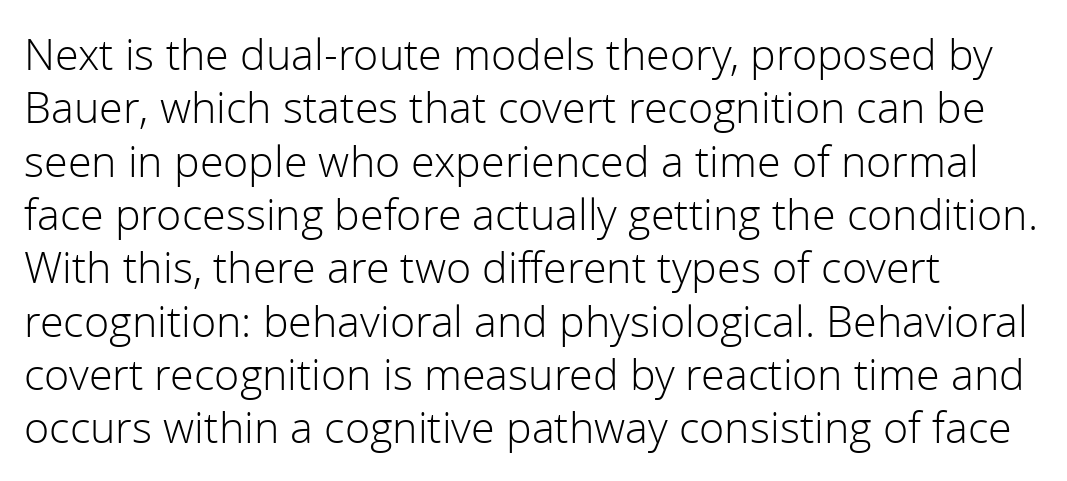
Clear beneath every line of the passage. The strokes carry an ordinary text weight at most. Students, note that the glyphs here touch the page at normal intervals. Serif or sans? Sans — the stroke terminals are bare. Notice how the passage keeps a crisp vertical edge on the left only.
